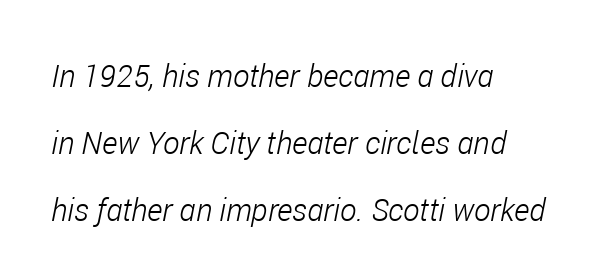
{"italic": "yes", "lean": "right", "slant_degrees": 11, "bold": "no", "weight": "light", "width": "condensed", "stroke_contrast": "low", "x_height": "medium", "monospaced": "no", "underline": "no", "align": "left", "line_spacing": "loose", "line_spacing_ratio": 2.16, "letter_spacing": "normal", "letter_spacing_em": 0.0, "glyph_px": 31}
